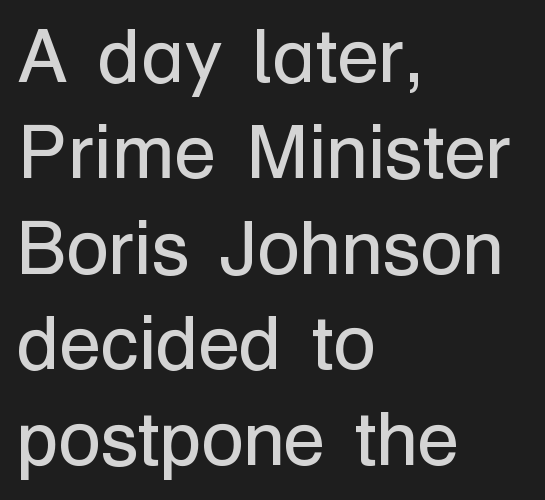
The image shows 76 px regular-weight sans-serif type, upright; set left-aligned, normal line spacing (1.26x), normal letter spacing, not underlined; low stroke contrast and a medium x-height.
